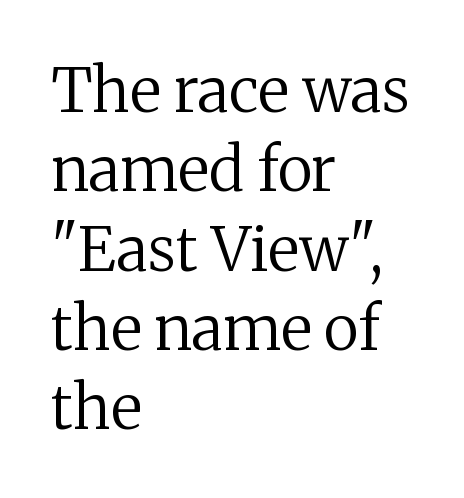
Rule under the text: the space is simply empty. No extra ink here — the face is not bold. A typesetter would label this face a serif. Between one letter and the next there's only the usual sliver of space. Varying glyph widths throughout — classic text-font behaviour.
